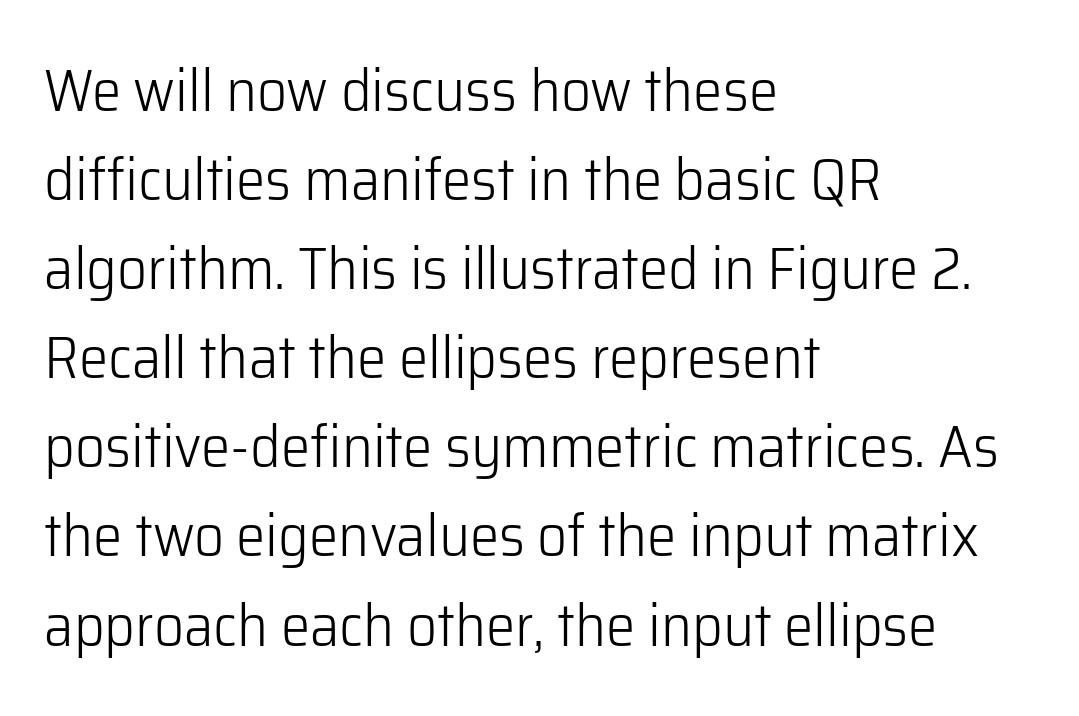
Posture: straight, roman, zero tilt. Just letters on the line, the space beneath them empty. Does extra space separate the letters? No, they use regular spacing. This sample is left-justified, so line endings fall wherever the words run out. Vertical stems look standard width or narrower in stroke.
